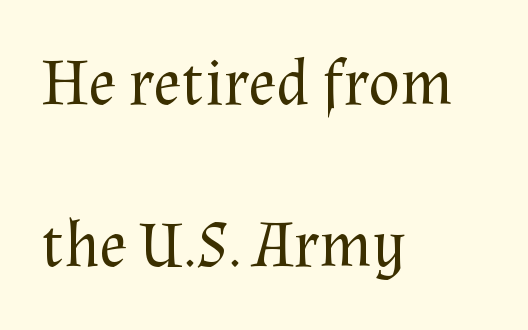
The image shows 66 px regular-weight type, upright; set left-aligned, loose line spacing (2.45x), normal letter spacing, not underlined; medium stroke contrast and a medium x-height.
